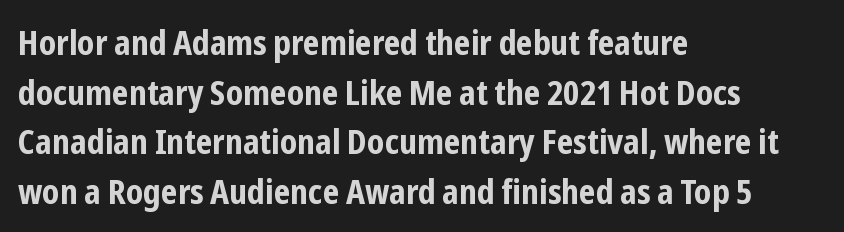
The image shows 34 px bold, condensed sans-serif type, upright; set left-aligned, normal line spacing (1.46x), normal letter spacing, not underlined; low stroke contrast and a medium x-height.
